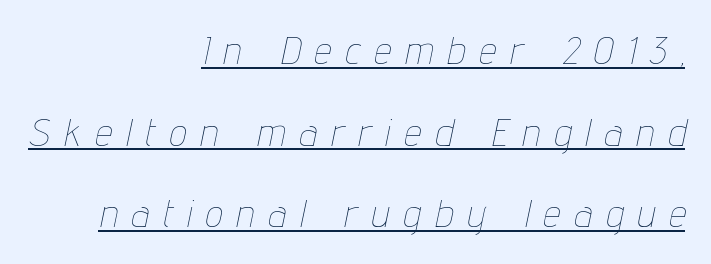
{"italic": "yes", "lean": "right", "slant_degrees": 12, "bold": "no", "weight": "thin", "width": "condensed", "stroke_contrast": "low", "x_height": "medium", "monospaced": "no", "underline": "yes", "align": "right", "line_spacing": "loose", "line_spacing_ratio": 2.15, "letter_spacing": "wide", "letter_spacing_em": 0.39, "glyph_px": 38}
